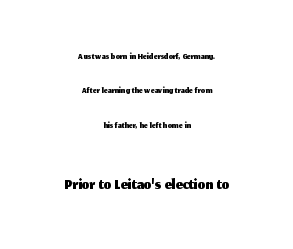
{"italic": "no", "underline": "no", "align": "center", "line_spacing": "loose", "line_spacing_ratio": 2.45, "letter_spacing": "normal", "letter_spacing_em": 0.0, "larger_block": "second", "size_ratio": 1.79, "glyph_px": 25}
